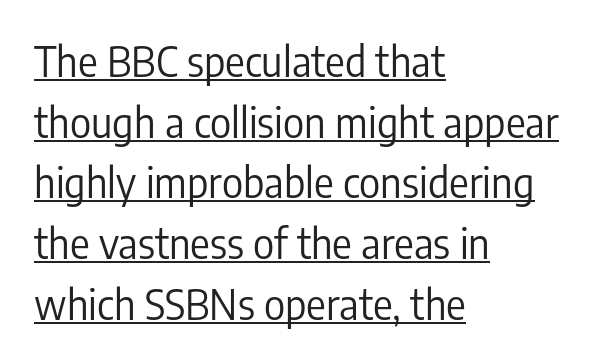
The image shows 41 px regular-weight, condensed sans-serif type, upright; set left-aligned, normal line spacing (1.48x), normal letter spacing, underlined; low stroke contrast and a medium x-height.
